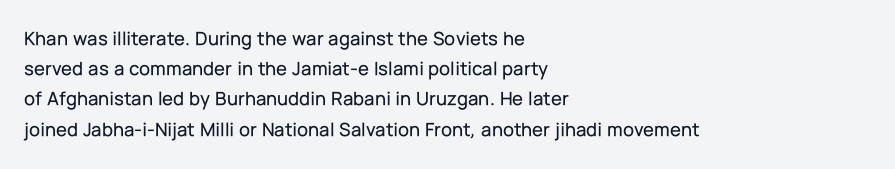
Words float on clear page, feet unadorned. Quick note: not italic, upright. Is there much room between lines? A standard amount, neither cramped nor airy. This sample is left-justified, so line endings fall wherever the words run out. Between one letter and the next there's only the usual sliver of space.
